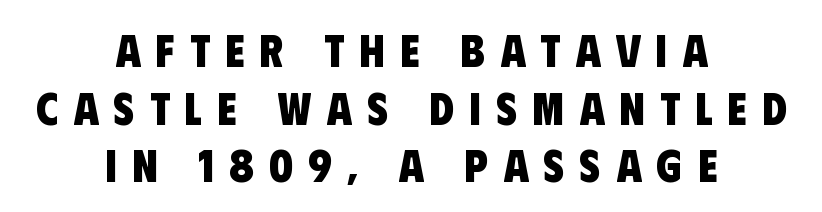
Q: Is the text bold? A: Yes.
Q: Is the typeface a serif or a sans-serif typeface? A: Sans-serif.
Q: Is the text underlined? A: No.
Q: How is the paragraph aligned? A: Centered.
Q: Is the spacing between letters normal or unusually wide? A: Unusually wide.
Q: Is the spacing between lines tight, normal or loose? A: Normal.
Q: Width (condensed, normal, or wide)? A: Condensed.
Q: Stroke contrast? A: Low.
Q: x-height? A: Large.
Q: Monospaced? A: No.
